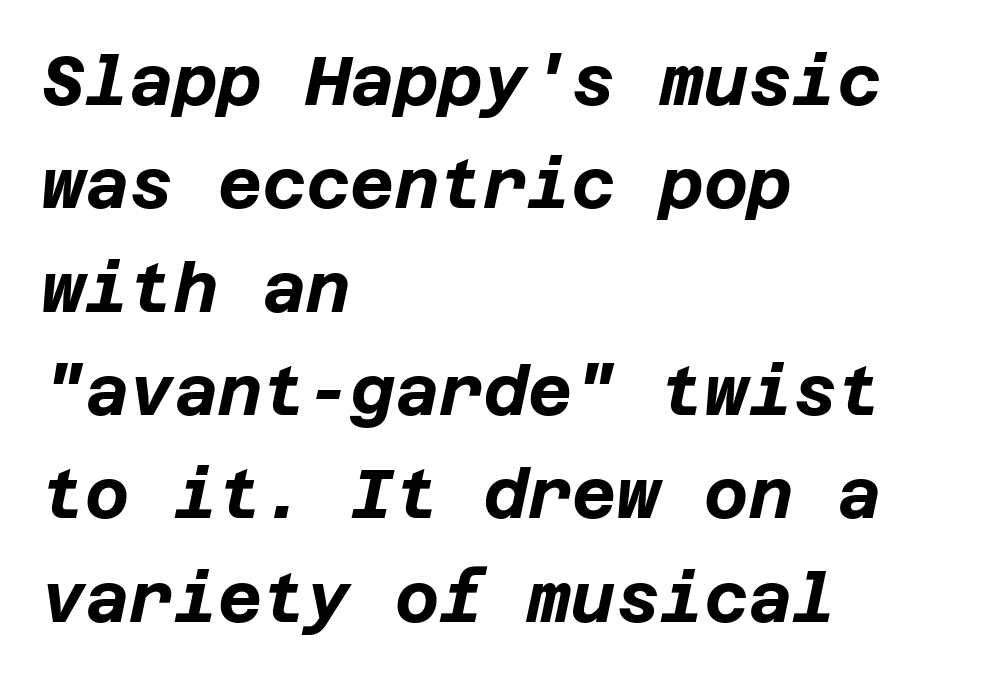
The space between consecutive lines is moderate. In terms of posture, this sample is oblique. Just letters on the line, the space beneath them empty. Plenty of ink on the page — the face is bold.
